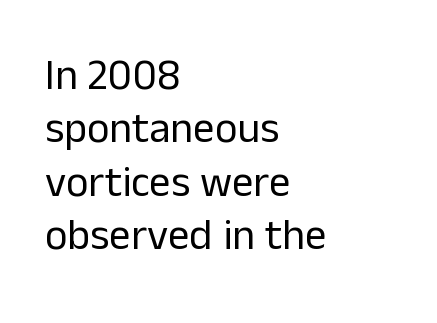
The image shows 43 px regular-weight sans-serif type, upright; set left-aligned, line spacing 1.24x, normal letter spacing, not underlined; low stroke contrast and a medium x-height.
